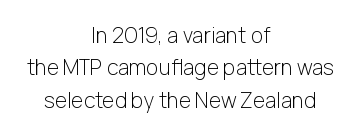
{"italic": "no", "bold": "no", "underline": "no", "align": "center", "line_spacing": "normal", "line_spacing_ratio": 1.54, "letter_spacing": "normal", "letter_spacing_em": 0.0, "glyph_px": 21}
